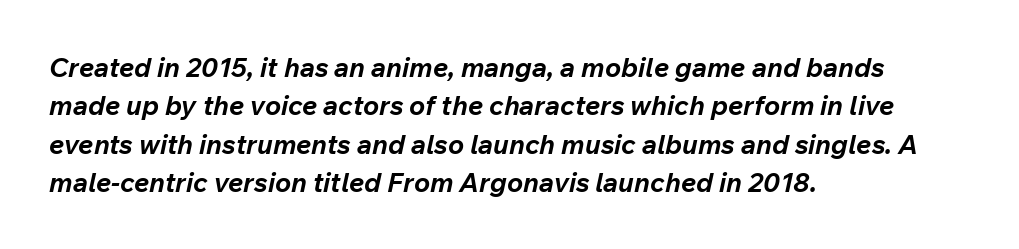
The image shows 27 px bold type, italic (leaning right); set left-aligned, normal line spacing (1.42x), normal letter spacing, not underlined.
